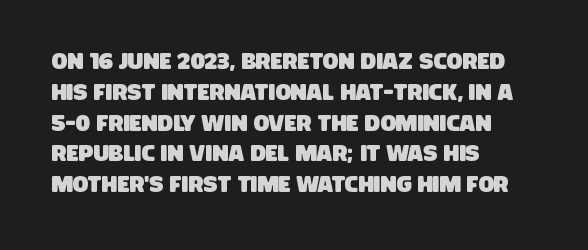
{"underline": "no", "align": "left", "line_spacing": "normal", "line_spacing_ratio": 1.34, "letter_spacing": "normal", "letter_spacing_em": 0.0, "glyph_px": 23}
